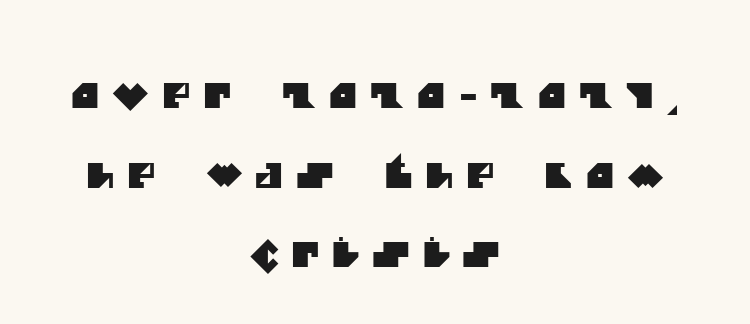
The image shows 34 px sans-serif type; set centered, loose line spacing (2.34x), unusually wide letter spacing (+0.38 em), not underlined; medium stroke contrast and a large x-height.
